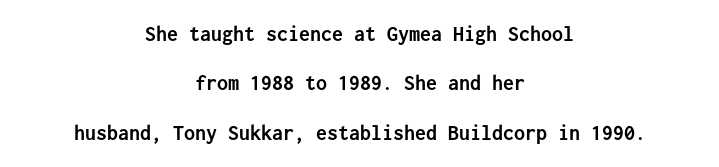
Q: Is the text bold? A: Yes.
Q: Is the text italic (slanted)? A: No, it is upright.
Q: Is the text underlined? A: No.
Q: How is the paragraph aligned? A: Centered.
Q: Is the spacing between letters normal or unusually wide? A: Normal.
Q: Is the spacing between lines tight, normal or loose? A: Loose.
